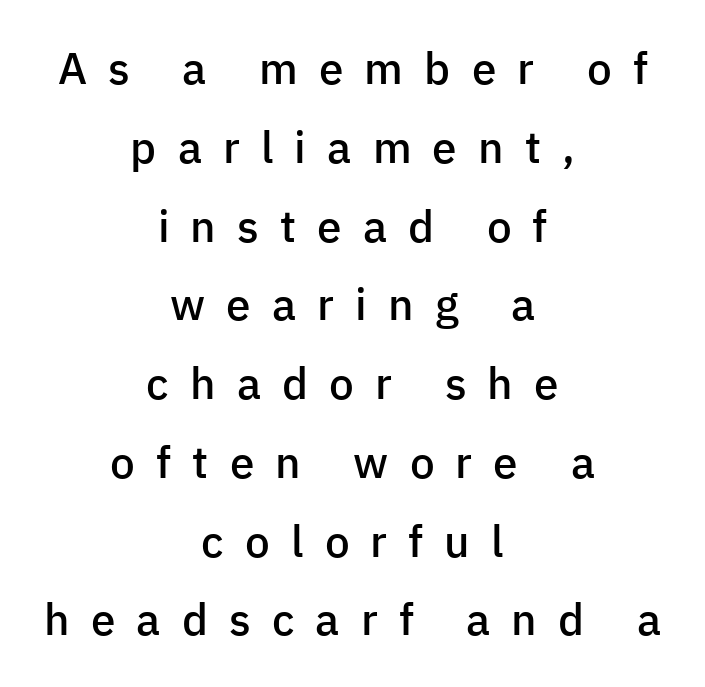
{"serif": "no", "italic": "no", "bold": "semi", "weight": "semibold", "width": "normal", "stroke_contrast": "low", "x_height": "medium", "monospaced": "no", "underline": "no", "align": "center", "line_spacing_ratio": 1.79, "letter_spacing": "wide", "letter_spacing_em": 0.48, "glyph_px": 44}
